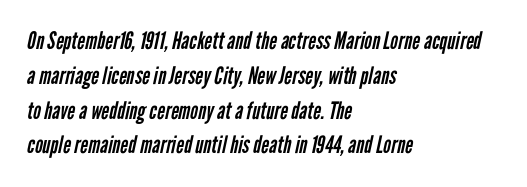
The image shows 24 px text type; set left-aligned, normal line spacing (1.45x), normal letter spacing, not underlined.
